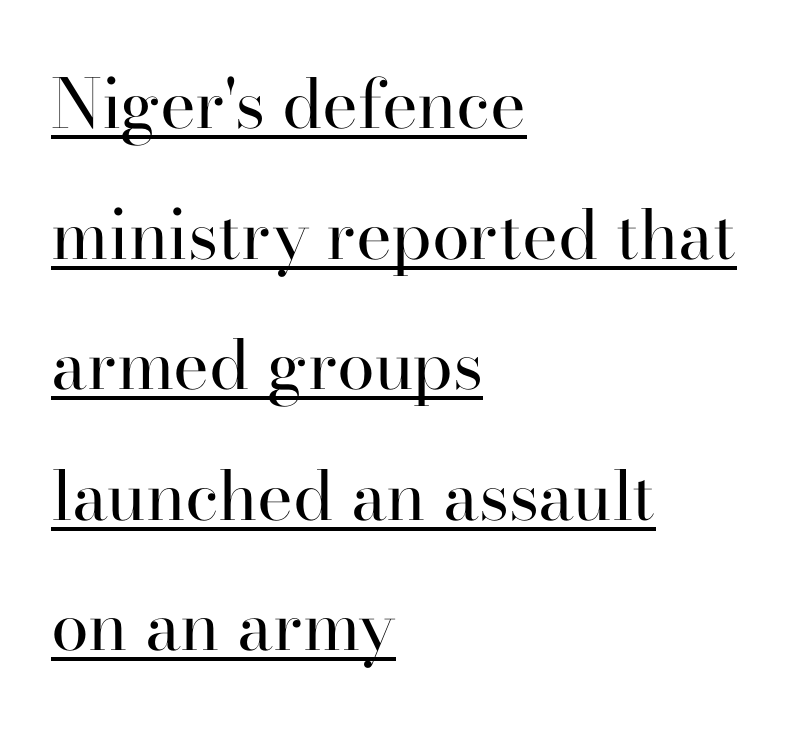
Characters remain perfectly vertical along every line. A typesetter would call this proportional, since set widths differ per character. What kind of face is this? One with serifs. Glyph-to-glyph distance matches everyday printed text. No chunkiness to these letters — they're not bold.
